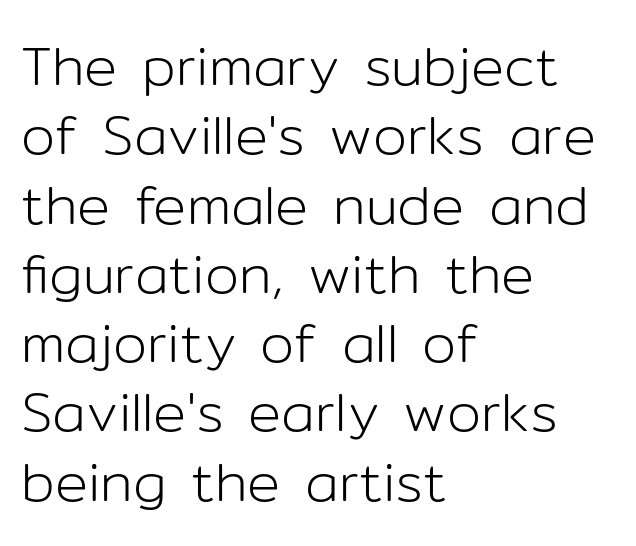
{"serif": "no", "italic": "no", "bold": "no", "weight": "light", "width": "normal", "stroke_contrast": "low", "x_height": "medium", "monospaced": "no", "underline": "no", "align": "left", "line_spacing": "normal", "line_spacing_ratio": 1.26, "letter_spacing": "normal", "letter_spacing_em": 0.0, "glyph_px": 55}
